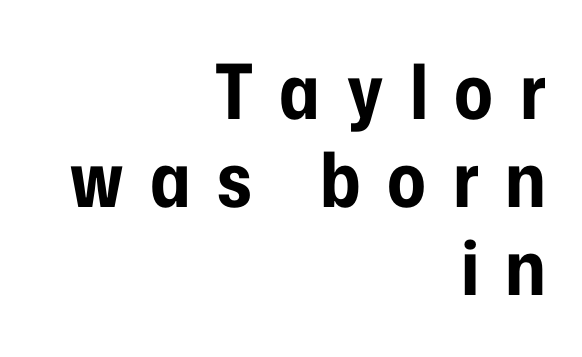
{"serif": "no", "italic": "no", "bold": "yes", "weight": "bold", "width": "condensed", "stroke_contrast": "low", "x_height": "medium", "monospaced": "no", "underline": "no", "align": "right", "line_spacing_ratio": 1.16, "letter_spacing": "wide", "letter_spacing_em": 0.35, "glyph_px": 76}
